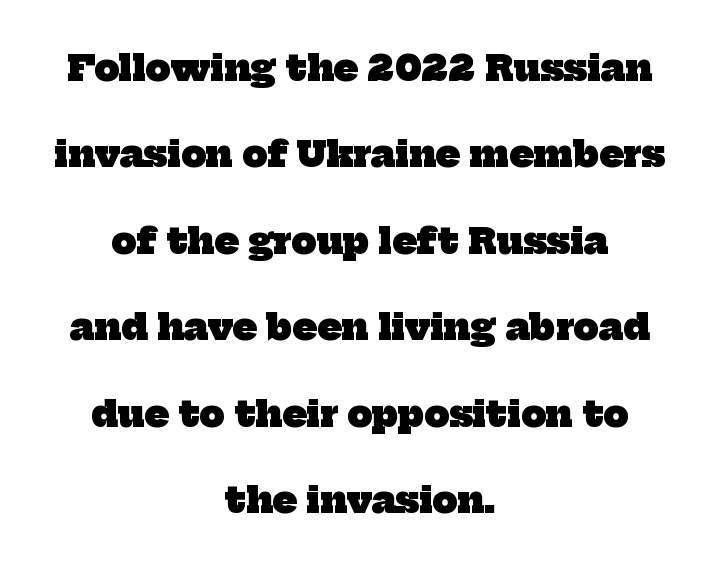
The image shows 35 px heavy serif type; set centered, loose line spacing (2.47x), normal letter spacing, not underlined; low stroke contrast and a medium x-height.
